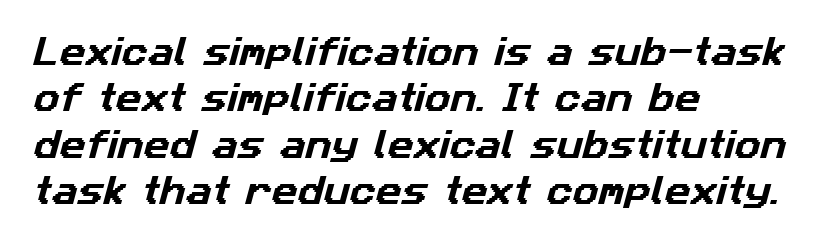
Does the copy run flush right? No — it runs flush left. Each row of text sits above clean, open space. This rendering employs a face without finishing strokes, i.e., a sans-serif. Tracking value appears to be zero — textbook default spacing. Does the leading feel generous? No, just average.
